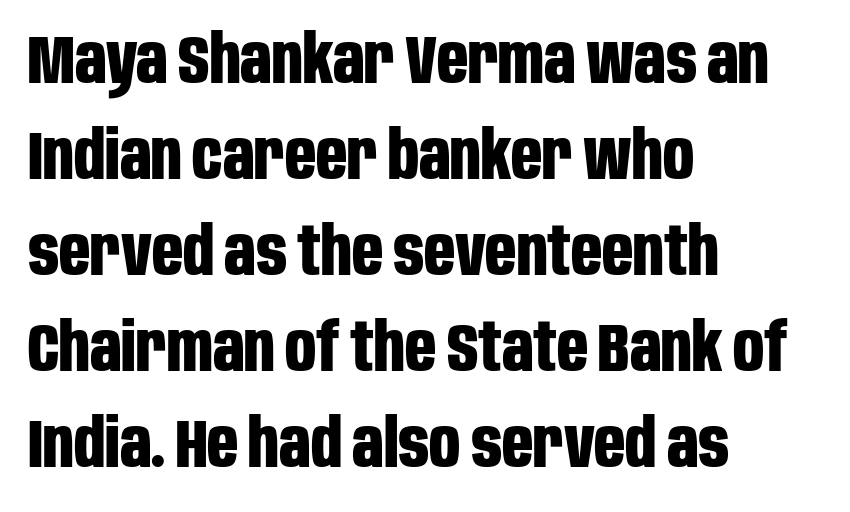
Q: Is the text bold? A: Yes.
Q: Is the text italic (slanted)? A: No, it is upright.
Q: Is the typeface a serif or a sans-serif typeface? A: Sans-serif.
Q: Is the text underlined? A: No.
Q: How is the paragraph aligned? A: Left-aligned.
Q: Is the spacing between letters normal or unusually wide? A: Normal.
Q: Is the spacing between lines tight, normal or loose? A: Normal.
Q: Width (condensed, normal, or wide)? A: Condensed.
Q: Stroke contrast? A: Low.
Q: x-height? A: Large.
Q: Monospaced? A: No.
